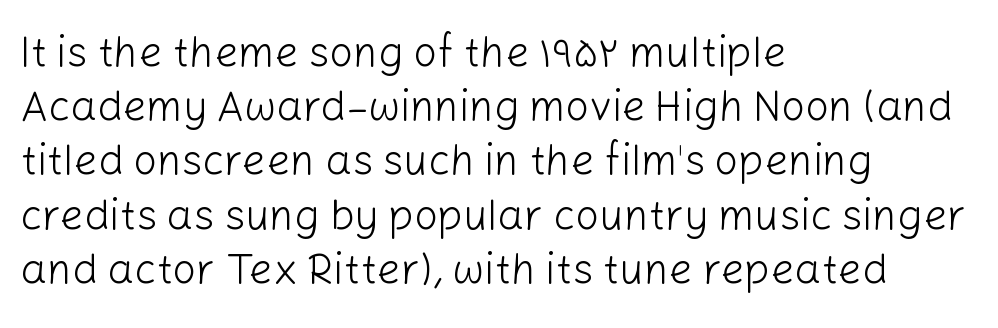
{"serif": "no", "italic": "no", "bold": "no", "weight": "light", "width": "normal", "stroke_contrast": "low", "x_height": "medium", "monospaced": "no", "underline": "no", "align": "left", "line_spacing": "normal", "line_spacing_ratio": 1.29, "letter_spacing": "normal", "letter_spacing_em": 0.0, "glyph_px": 42}
